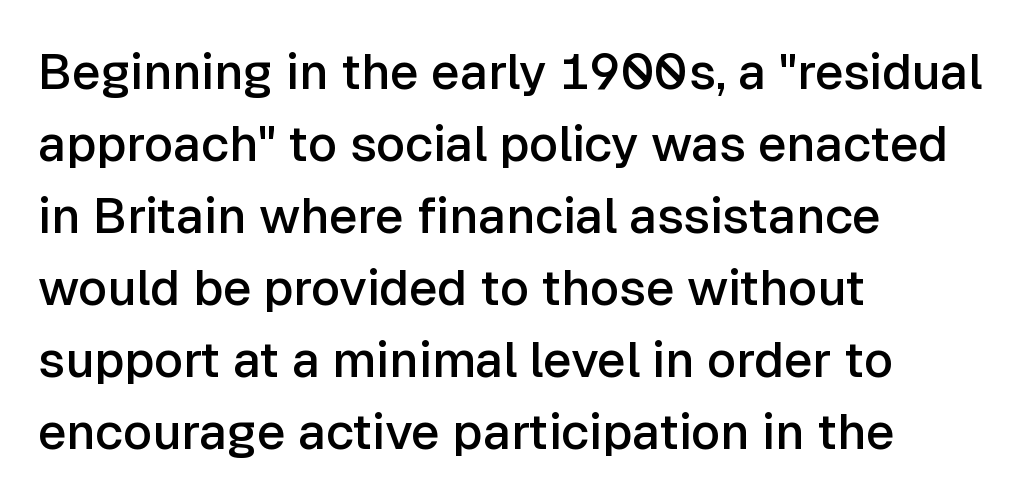
Emphasis by weight is partial: semibold. The font's upright variant was chosen for this text. The gap between lines stays unmarked. Typographically, this falls in the sans-serif category.
